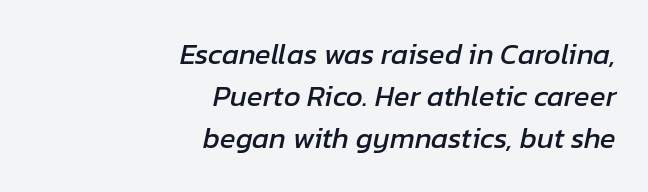
{"italic": "yes", "lean": "right", "slant_degrees": 12, "width": "normal", "stroke_contrast": "low", "x_height": "medium", "monospaced": "no", "underline": "no", "align": "right", "line_spacing": "normal", "line_spacing_ratio": 1.44, "letter_spacing": "normal", "letter_spacing_em": 0.0, "glyph_px": 29}
